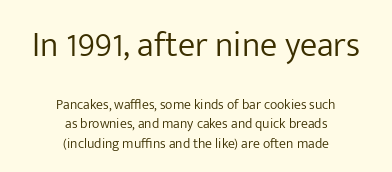
The image shows 35 px light sans-serif type, upright; set centered, normal line spacing (1.39x), normal letter spacing, not underlined; the first (top) block is 2.5x larger; low stroke contrast and a medium x-height.
